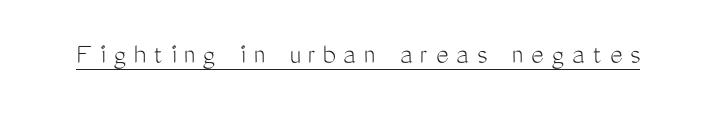
The image shows 30 px light, condensed sans-serif type, upright; set unusually wide letter spacing (+0.25 em), underlined; medium stroke contrast and a medium x-height.
